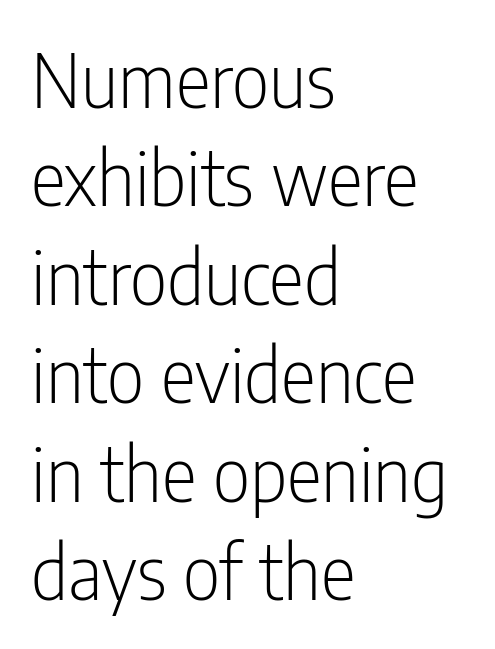
The image shows 74 px light, condensed sans-serif type, upright; set left-aligned, normal line spacing (1.33x), normal letter spacing, not underlined; low stroke contrast and a medium x-height.
